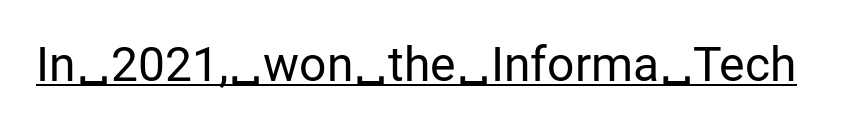
Q: Is the text bold? A: No.
Q: Is the text italic (slanted)? A: No, it is upright.
Q: Is the typeface a serif or a sans-serif typeface? A: Sans-serif.
Q: Is the text underlined? A: Yes.
Q: Is the spacing between letters normal or unusually wide? A: Normal.
Q: Width (condensed, normal, or wide)? A: Normal.
Q: Stroke contrast? A: Low.
Q: x-height? A: Medium.
Q: Monospaced? A: No.
